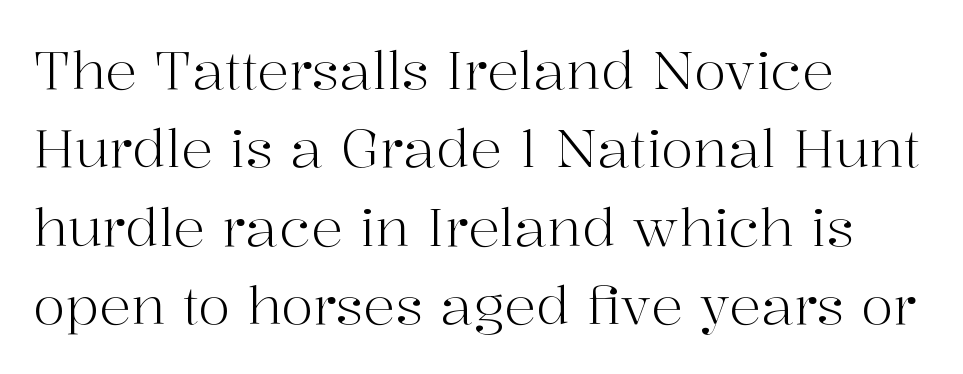
The image shows 53 px light serif type, upright; set left-aligned, normal line spacing (1.48x), normal letter spacing, not underlined; high stroke contrast and a medium x-height.
